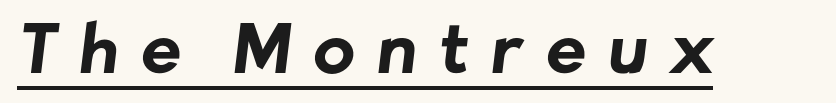
{"serif": "no", "bold": "yes", "weight": "bold", "width": "normal", "stroke_contrast": "low", "x_height": "medium", "monospaced": "no", "underline": "yes", "letter_spacing": "wide", "letter_spacing_em": 0.33, "glyph_px": 68}
